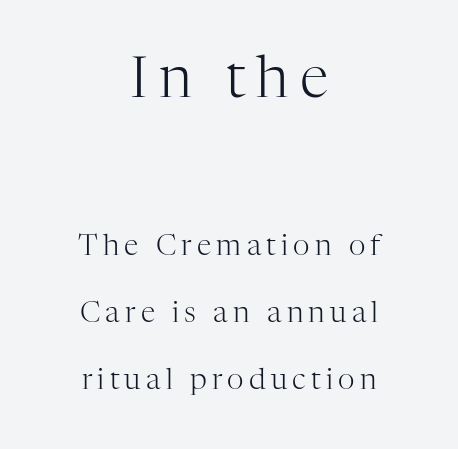
Q: Is the text bold? A: No.
Q: Is the text italic (slanted)? A: No, it is upright.
Q: Is the typeface a serif or a sans-serif typeface? A: Serif.
Q: Is the text underlined? A: No.
Q: How is the paragraph aligned? A: Centered.
Q: Is the spacing between lines tight, normal or loose? A: Loose.
Q: Which block of text is set in a larger size, the first (top) or the second (bottom)? A: The first (top) one.
Q: Width (condensed, normal, or wide)? A: Normal.
Q: Stroke contrast? A: High.
Q: x-height? A: Medium.
Q: Monospaced? A: No.
